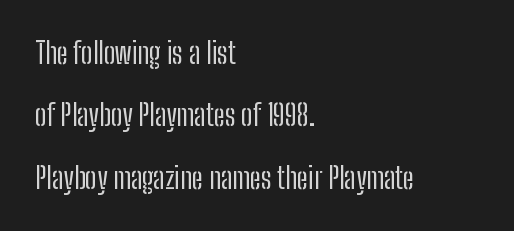
Underlining? Definitely not there. This rendering uses left alignment, leaving the right contour irregular. The text was rendered using a sans face with plain stroke endings. The leading is generous, giving the passage an open texture. You could call the tracking neutral — neither tight nor loose. The rendering uses natural spacing where letterforms have individual widths.
